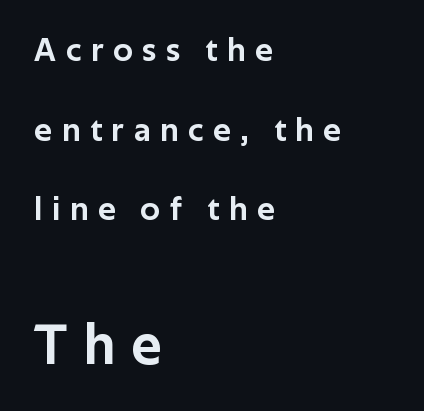
The image shows 57 px sans-serif type, upright; set left-aligned, loose line spacing (2.41x), unusually wide letter spacing (+0.3 em), not underlined; the second (bottom) block is 1.73x larger; low stroke contrast and a medium x-height.
